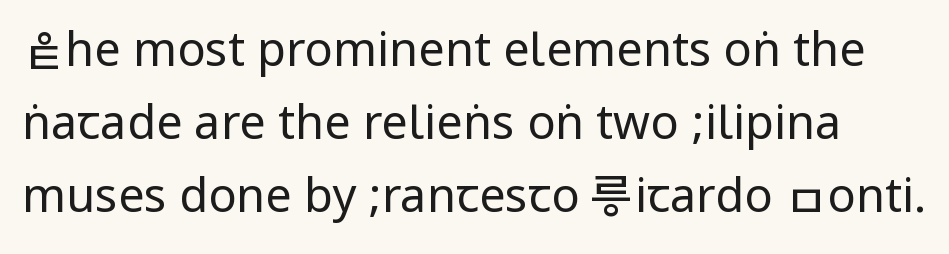
Words float on clear page, feet unadorned. Ordinary non-slanted type is in use. Quick note: interline space is typical. To sum up the face: it is a sans, with no serifs. Spacing between characters is what you'd get straight out of the box.
